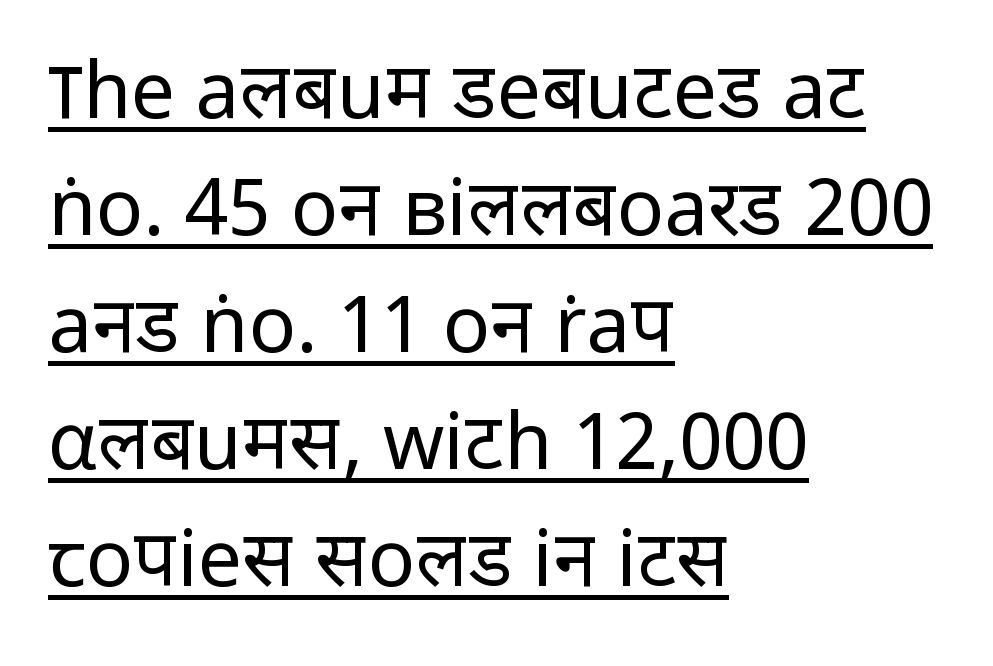
Q: Is the text bold? A: No.
Q: Is the text italic (slanted)? A: No, it is upright.
Q: Is the typeface a serif or a sans-serif typeface? A: Sans-serif.
Q: Is the text underlined? A: Yes.
Q: How is the paragraph aligned? A: Left-aligned.
Q: Is the spacing between letters normal or unusually wide? A: Normal.
Q: Is the spacing between lines tight, normal or loose? A: Normal.
Q: Width (condensed, normal, or wide)? A: Normal.
Q: Stroke contrast? A: Low.
Q: x-height? A: Medium.
Q: Monospaced? A: No.
